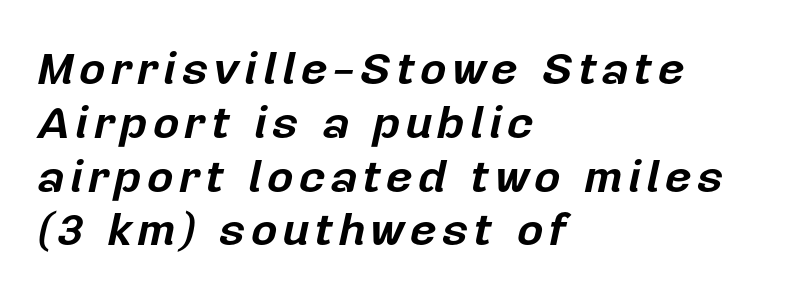
A clean baseline with only descenders dipping below it. The typesetter chose a ragged-right arrangement here. The passage shown is emphatically bold. Yep, that's italic — everything's leaning. Do the characters align in a grid? No, the font is proportional.
